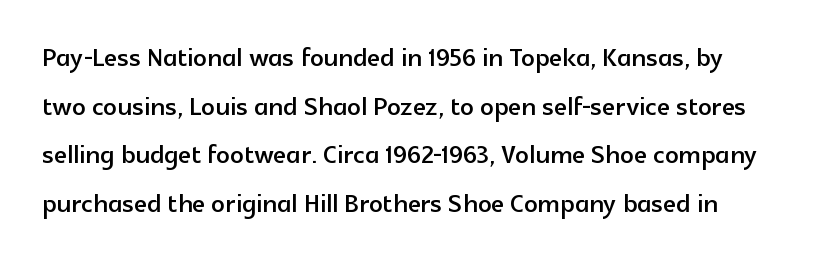
The image shows 34 px sans-serif type, upright; set normal line spacing (1.43x), normal letter spacing, not underlined; a medium x-height.
